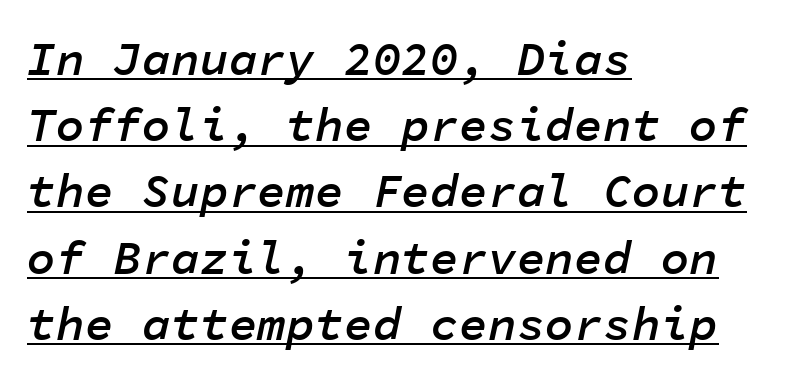
The image shows 48 px semibold type, italic (leaning right), monospaced; set left-aligned, normal line spacing (1.38x), normal letter spacing, underlined; low stroke contrast and a medium x-height.
